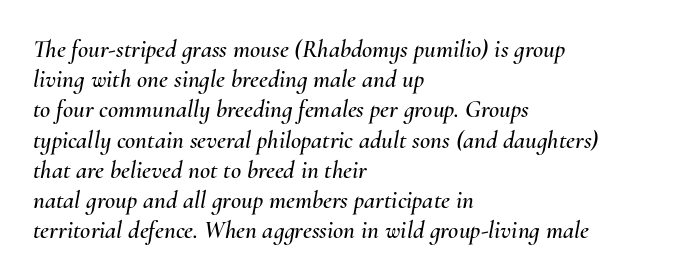
The paragraph has a hard left edge and a soft right edge. The area under the type is left untouched. Characters follow at the spacing the type designer built in. This is oblique type, the kind used for emphasis or titles.
